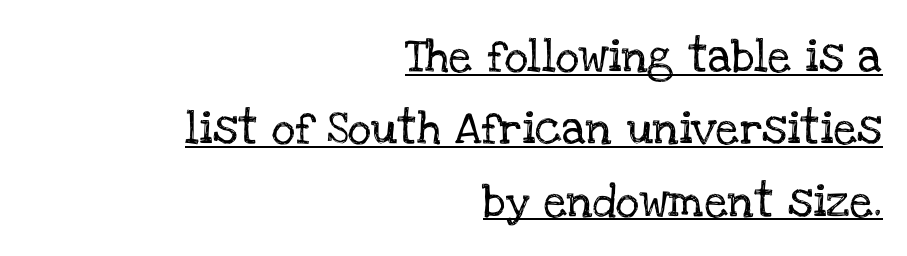
Q: Is the text italic (slanted)? A: No, it is upright.
Q: Is the typeface a serif or a sans-serif typeface? A: Serif.
Q: Is the text underlined? A: Yes.
Q: How is the paragraph aligned? A: Right-aligned.
Q: Is the spacing between letters normal or unusually wide? A: Normal.
Q: Is the spacing between lines tight, normal or loose? A: Loose.
Q: Width (condensed, normal, or wide)? A: Normal.
Q: Stroke contrast? A: Low.
Q: x-height? A: Large.
Q: Monospaced? A: No.
